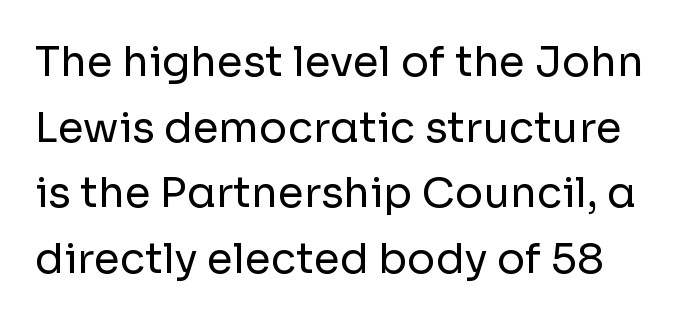
{"serif": "no", "italic": "no", "bold": "no", "weight": "regular", "width": "normal", "stroke_contrast": "low", "x_height": "medium", "monospaced": "no", "underline": "no", "line_spacing": "normal", "line_spacing_ratio": 1.56, "letter_spacing": "normal", "letter_spacing_em": 0.0, "glyph_px": 42}
